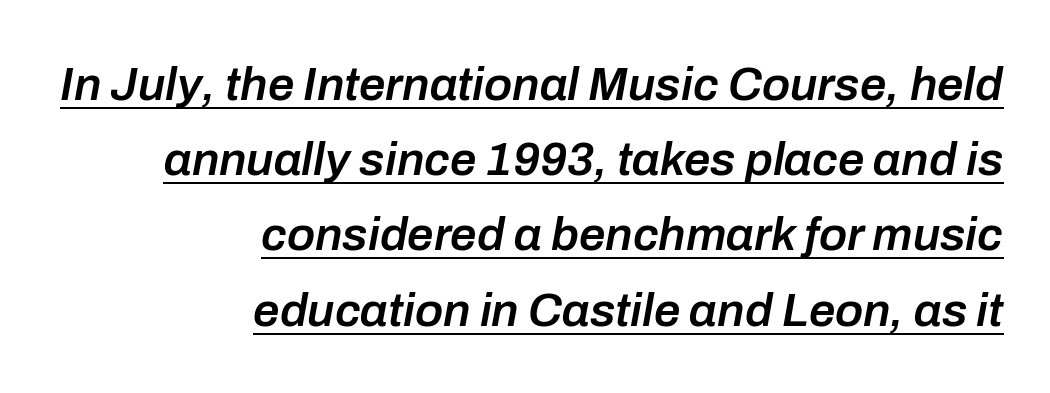
Observe the lean: these are italic letterforms. Does extra space separate the letters? No, they use regular spacing. The rendering anchors every line to the right-hand side. Each new line begins a customary step beneath the previous one.
